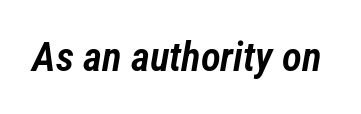
{"italic": "yes", "lean": "right", "slant_degrees": 12, "bold": "semi", "weight": "semibold", "width": "condensed", "stroke_contrast": "low", "x_height": "medium", "monospaced": "no", "underline": "no", "letter_spacing": "normal", "letter_spacing_em": 0.0, "glyph_px": 41}
